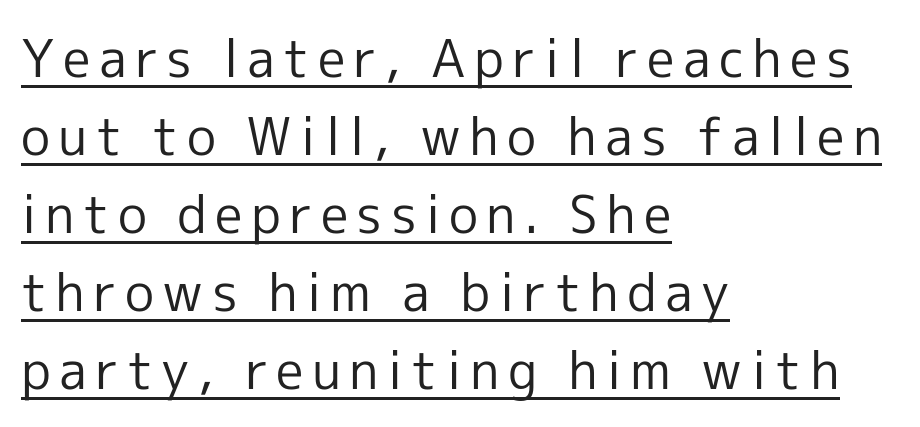
The image shows 52 px regular-weight sans-serif type, upright; set left-aligned, normal line spacing (1.5x), underlined; a medium x-height.
